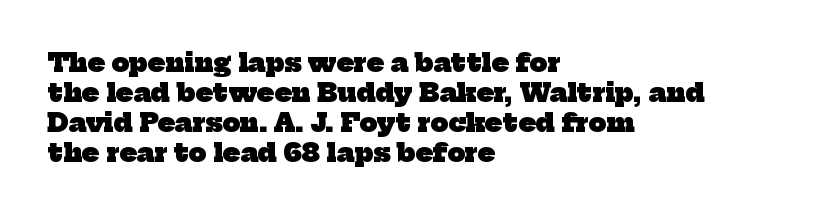
The image shows 25 px bold type; set left-aligned, line spacing 1.2x, normal letter spacing, not underlined.
